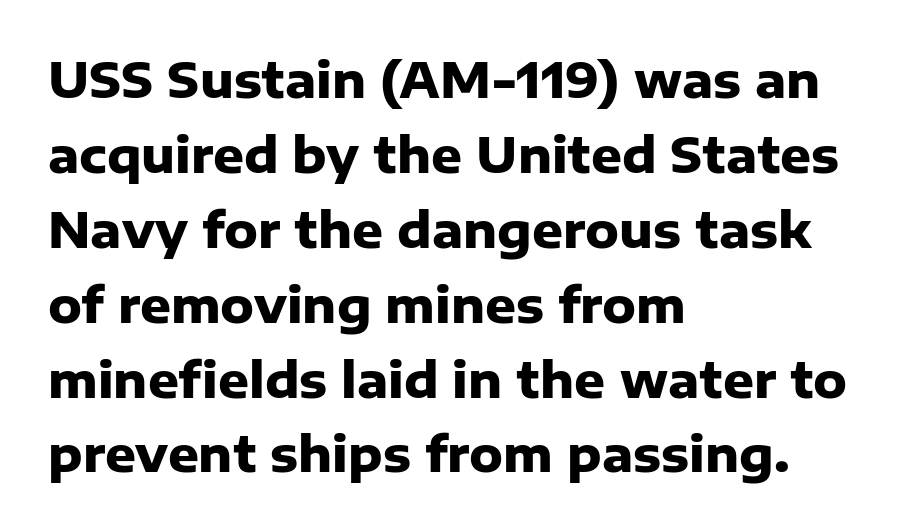
{"serif": "no", "italic": "no", "bold": "yes", "weight": "heavy", "width": "normal", "stroke_contrast": "low", "x_height": "medium", "monospaced": "no", "underline": "no", "align": "left", "line_spacing": "normal", "line_spacing_ratio": 1.56, "letter_spacing": "normal", "letter_spacing_em": 0.0, "glyph_px": 48}
